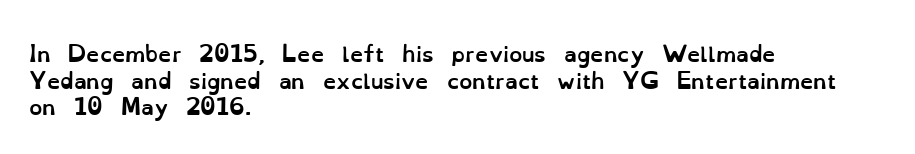
The image shows 21 px bold type, upright; set left-aligned, normal line spacing (1.27x), normal letter spacing, not underlined.
